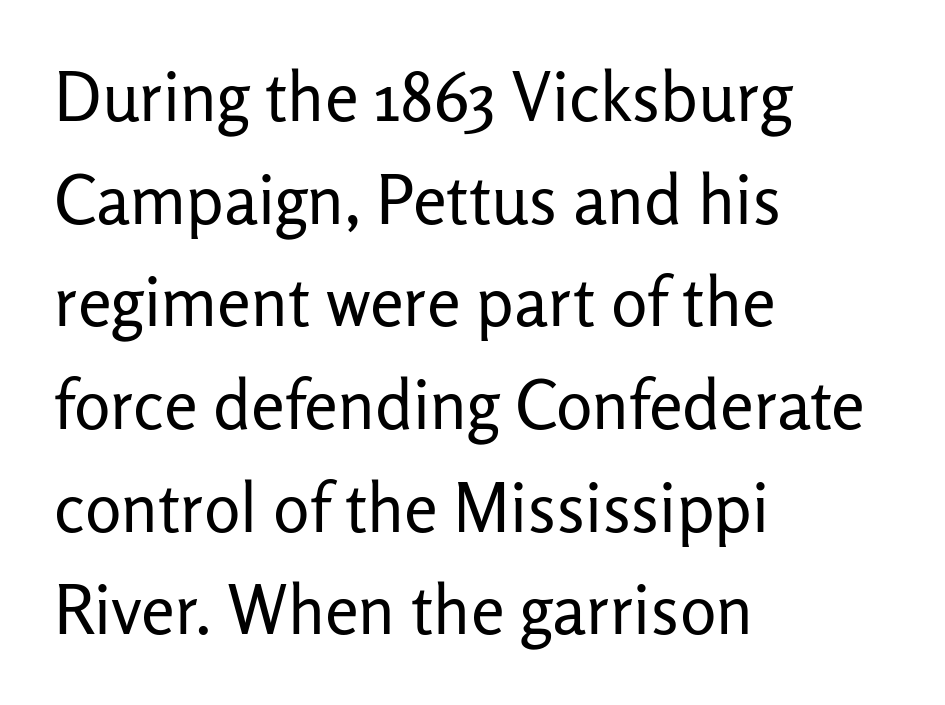
Q: Is the text bold? A: No.
Q: Is the text italic (slanted)? A: No, it is upright.
Q: Is the typeface a serif or a sans-serif typeface? A: Sans-serif.
Q: Is the text underlined? A: No.
Q: How is the paragraph aligned? A: Left-aligned.
Q: Is the spacing between letters normal or unusually wide? A: Normal.
Q: Is the spacing between lines tight, normal or loose? A: Normal.
Q: Width (condensed, normal, or wide)? A: Normal.
Q: Stroke contrast? A: Low.
Q: x-height? A: Medium.
Q: Monospaced? A: No.
